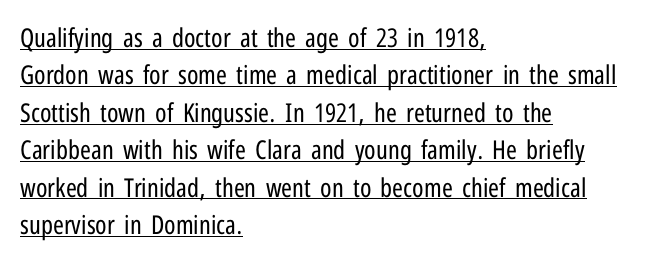
Line starts are locked; line ends wander. Vertical spacing — default. The letters stand upright; this is a roman face. Tracking value appears to be zero — textbook default spacing. Underline: present. A light-to-regular cut is what we see here.
